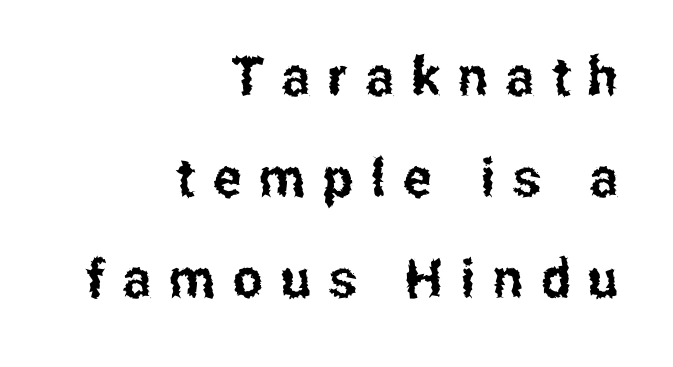
The image shows 53 px condensed sans-serif type, upright; set right-aligned, loose line spacing (1.91x), unusually wide letter spacing (+0.34 em), not underlined; low stroke contrast and a medium x-height.
